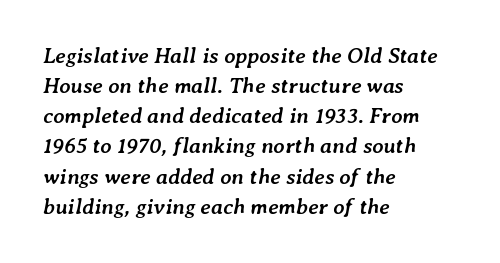
The image shows 22 px bold type, italic (leaning right); set left-aligned, normal line spacing (1.37x), normal letter spacing, not underlined.
